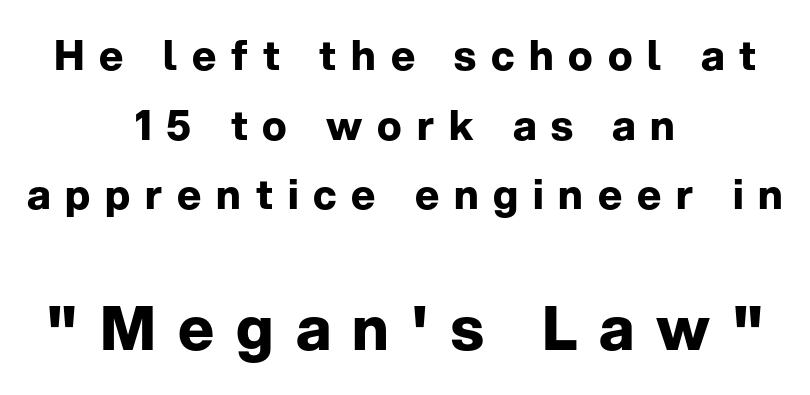
{"serif": "no", "italic": "no", "bold": "yes", "weight": "bold", "width": "normal", "stroke_contrast": "low", "x_height": "medium", "monospaced": "no", "underline": "no", "align": "center", "line_spacing": "normal", "line_spacing_ratio": 1.7, "letter_spacing": "wide", "letter_spacing_em": 0.36, "larger_block": "second", "size_ratio": 1.49, "glyph_px": 61}
